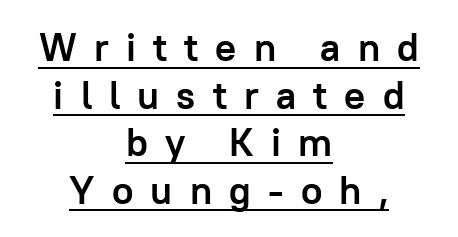
Q: Is the text bold? A: Yes.
Q: Is the text italic (slanted)? A: No, it is upright.
Q: Is the typeface a serif or a sans-serif typeface? A: Sans-serif.
Q: Is the text underlined? A: Yes.
Q: How is the paragraph aligned? A: Centered.
Q: Is the spacing between letters normal or unusually wide? A: Unusually wide.
Q: Width (condensed, normal, or wide)? A: Normal.
Q: Stroke contrast? A: Low.
Q: x-height? A: Medium.
Q: Monospaced? A: No.
